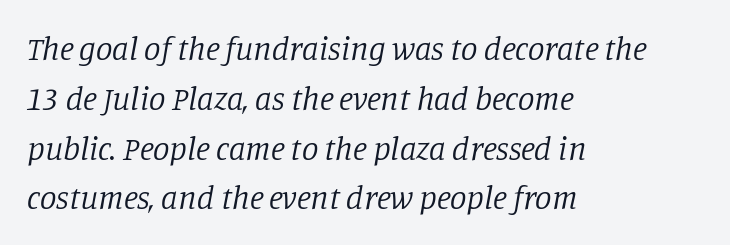
{"serif": "yes", "italic": "yes", "lean": "right", "slant_degrees": 11, "bold": "no", "weight": "regular", "width": "normal", "stroke_contrast": "low", "x_height": "large", "monospaced": "no", "underline": "no", "align": "left", "line_spacing": "normal", "line_spacing_ratio": 1.51, "letter_spacing": "normal", "letter_spacing_em": 0.0, "glyph_px": 33}
